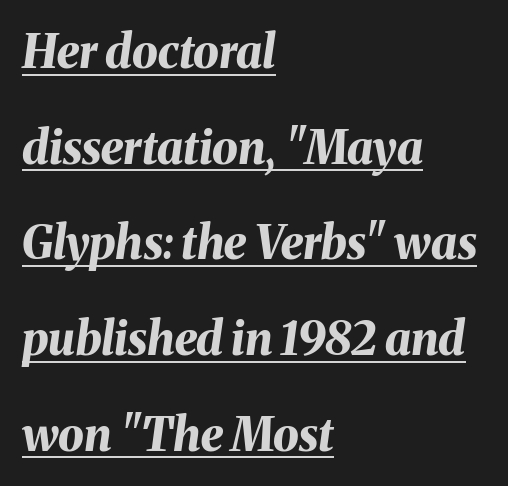
The image shows 46 px bold type, italic (leaning right); set left-aligned, loose line spacing (2.08x), normal letter spacing, underlined; medium stroke contrast and a medium x-height.
